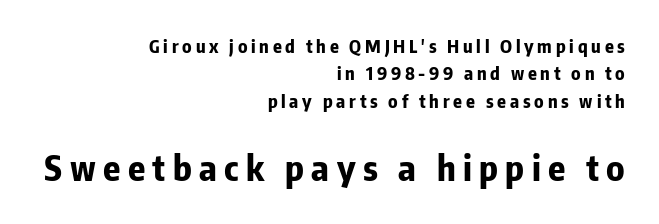
{"serif": "no", "italic": "no", "bold": "yes", "weight": "bold", "width": "condensed", "stroke_contrast": "low", "x_height": "medium", "monospaced": "no", "underline": "no", "align": "right", "line_spacing": "normal", "line_spacing_ratio": 1.52, "letter_spacing": "wide", "letter_spacing_em": 0.21, "larger_block": "second", "size_ratio": 1.94, "glyph_px": 35}
